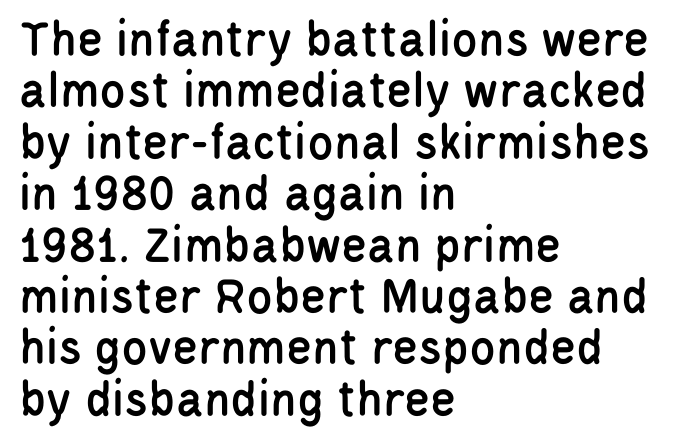
The image shows 53 px condensed sans-serif type, upright; set left-aligned, tight line spacing (0.97x), normal letter spacing, not underlined; low stroke contrast and a large x-height.
